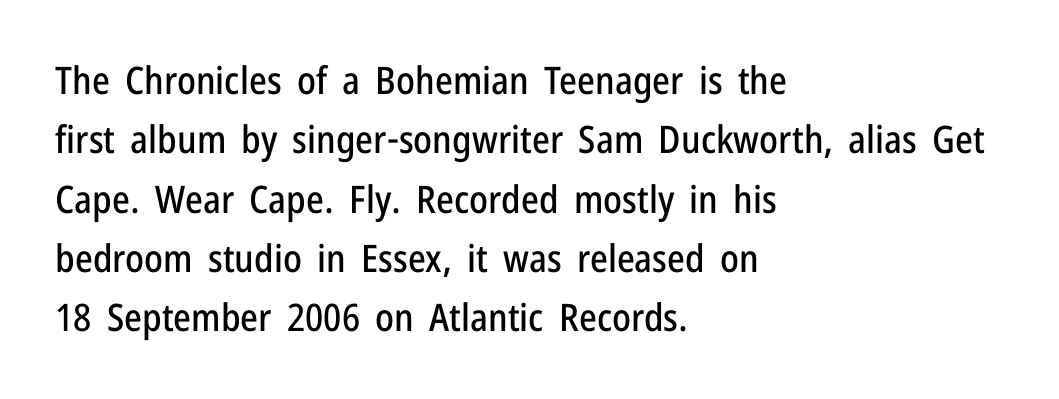
Q: Is the text italic (slanted)? A: No, it is upright.
Q: Is the typeface a serif or a sans-serif typeface? A: Sans-serif.
Q: Is the text underlined? A: No.
Q: How is the paragraph aligned? A: Left-aligned.
Q: Is the spacing between letters normal or unusually wide? A: Normal.
Q: Is the spacing between lines tight, normal or loose? A: Normal.
Q: Width (condensed, normal, or wide)? A: Condensed.
Q: Stroke contrast? A: Low.
Q: x-height? A: Medium.
Q: Monospaced? A: No.
